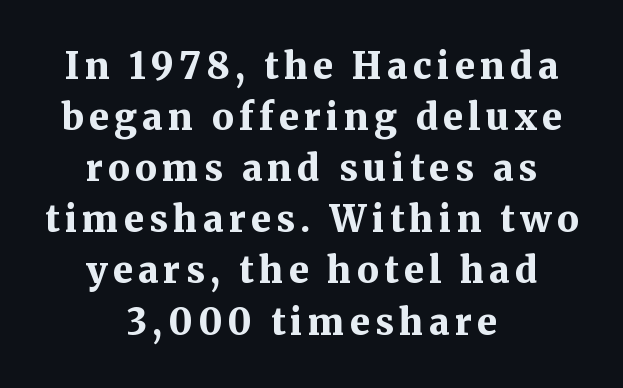
{"serif": "yes", "italic": "no", "bold": "yes", "weight": "bold", "width": "normal", "stroke_contrast": "medium", "x_height": "medium", "monospaced": "no", "underline": "no", "align": "center", "line_spacing": "normal", "line_spacing_ratio": 1.42, "glyph_px": 36}
